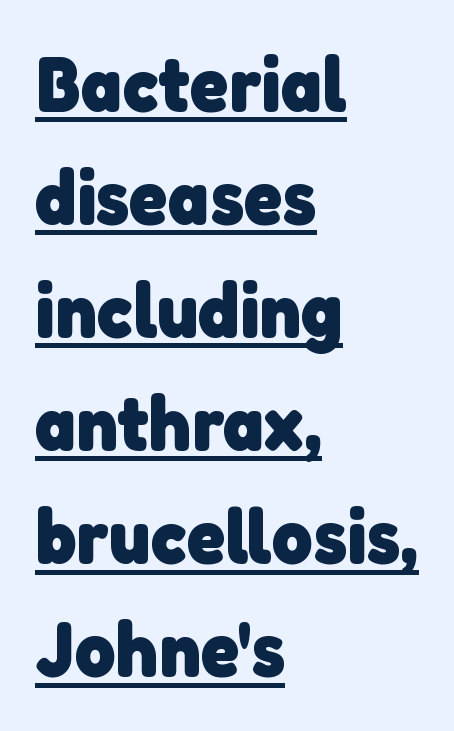
{"serif": "no", "bold": "yes", "weight": "heavy", "width": "normal", "stroke_contrast": "low", "x_height": "medium", "monospaced": "no", "underline": "yes", "align": "left", "line_spacing": "normal", "line_spacing_ratio": 1.45, "letter_spacing": "normal", "letter_spacing_em": 0.0, "glyph_px": 78}
